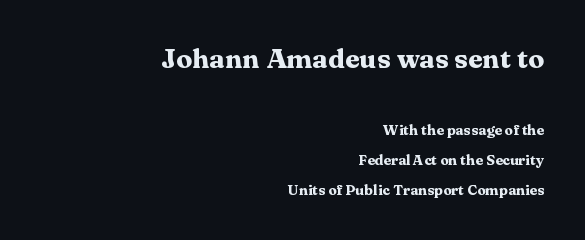
{"italic": "no", "bold": "yes", "underline": "no", "align": "right", "line_spacing": "loose", "line_spacing_ratio": 2.15, "letter_spacing": "normal", "letter_spacing_em": 0.0, "larger_block": "first", "size_ratio": 1.93, "glyph_px": 27}
